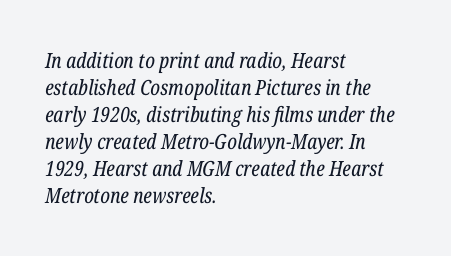
Q: Is the text bold? A: No.
Q: Is the text italic (slanted)? A: Yes, it leans right by about 12 degrees.
Q: Is the text underlined? A: No.
Q: How is the paragraph aligned? A: Left-aligned.
Q: Is the spacing between letters normal or unusually wide? A: Normal.
Q: Is the spacing between lines tight, normal or loose? A: Normal.
